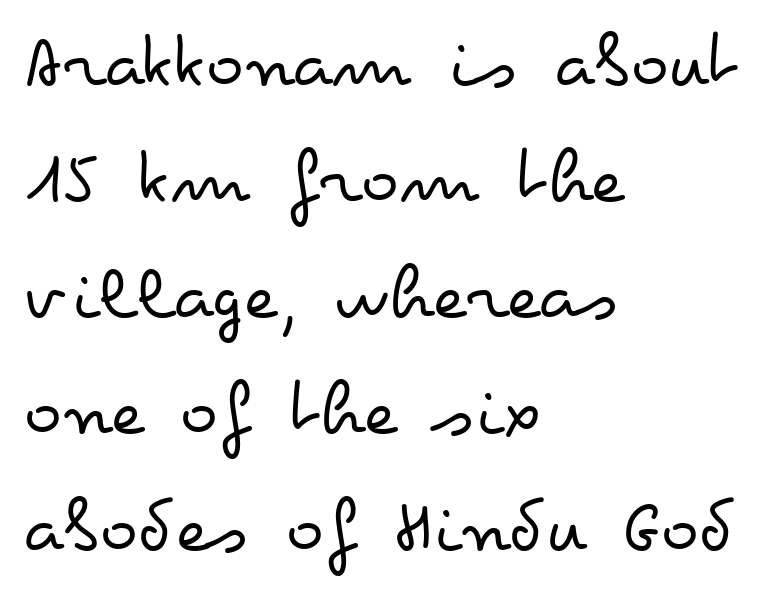
{"italic": "no", "bold": "no", "weight": "regular", "width": "wide", "stroke_contrast": "low", "x_height": "small", "monospaced": "no", "underline": "no", "align": "left", "line_spacing": "normal", "line_spacing_ratio": 1.47, "letter_spacing": "normal", "letter_spacing_em": 0.0, "glyph_px": 79}
